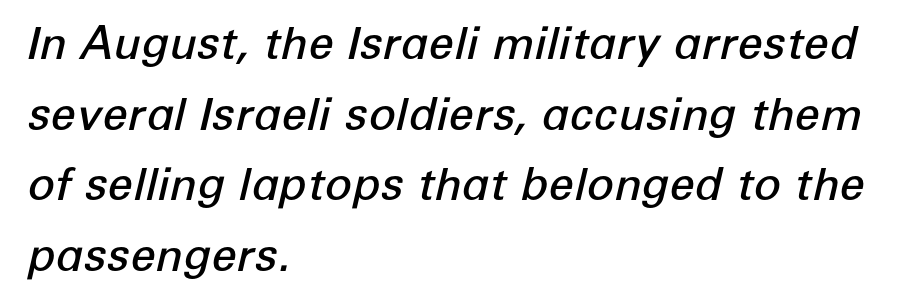
The image shows 45 px semibold type, italic (leaning right); set left-aligned, normal line spacing (1.57x), normal letter spacing, not underlined; low stroke contrast and a medium x-height.
